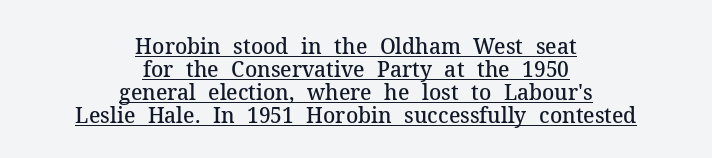
Q: Is the text bold? A: Semi-bold.
Q: Is the text italic (slanted)? A: No, it is upright.
Q: Is the text underlined? A: Yes.
Q: How is the paragraph aligned? A: Centered.
Q: Is the spacing between letters normal or unusually wide? A: Normal.
Q: Is the spacing between lines tight, normal or loose? A: Tight.
